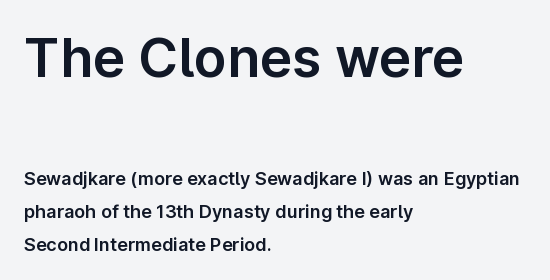
The image shows 54 px sans-serif type, upright; set left-aligned, line spacing 1.84x, normal letter spacing, not underlined; the first (top) block is 3.0x larger; low stroke contrast and a medium x-height.
